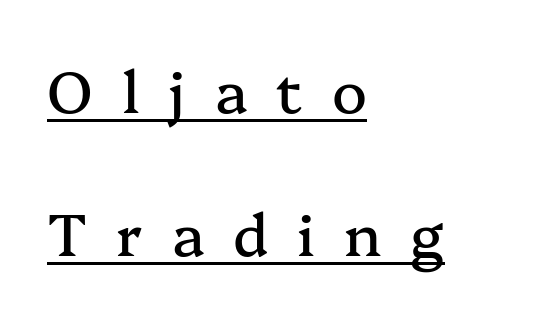
This rendering widens character spacing well past its baseline value. If you drew a line through each stem, it would be perfectly vertical. The rendering anchors every line to the left-hand side. Students, observe the line beneath the letters — that is underlining.
